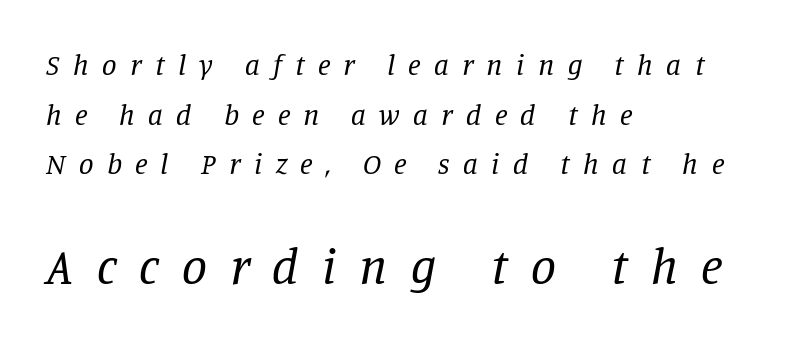
The image shows 50 px regular-weight serif type, italic (leaning right); set left-aligned, line spacing 1.71x, unusually wide letter spacing (+0.46 em), not underlined; the second (bottom) block is 1.72x larger; low stroke contrast and a large x-height.
